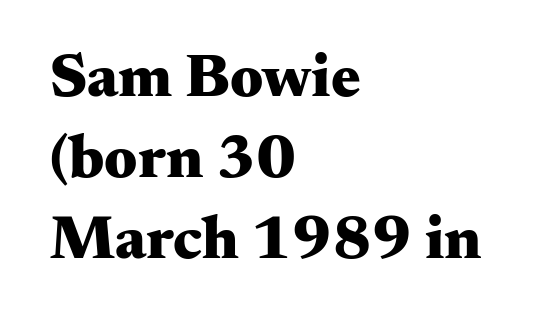
Q: Is the text bold? A: Yes.
Q: Is the text italic (slanted)? A: No, it is upright.
Q: Is the typeface a serif or a sans-serif typeface? A: Serif.
Q: Is the text underlined? A: No.
Q: How is the paragraph aligned? A: Left-aligned.
Q: Is the spacing between letters normal or unusually wide? A: Normal.
Q: Is the spacing between lines tight, normal or loose? A: Normal.
Q: Width (condensed, normal, or wide)? A: Wide.
Q: Stroke contrast? A: Medium.
Q: x-height? A: Small.
Q: Monospaced? A: No.
